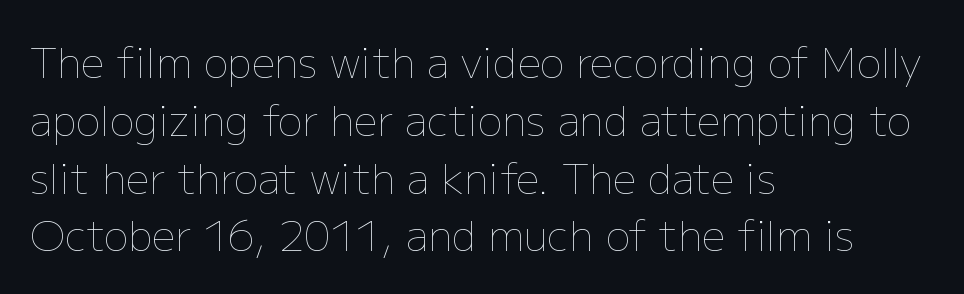
Q: Is the text bold? A: No.
Q: Is the text italic (slanted)? A: No, it is upright.
Q: Is the text underlined? A: No.
Q: How is the paragraph aligned? A: Left-aligned.
Q: Is the spacing between letters normal or unusually wide? A: Normal.
Q: Is the spacing between lines tight, normal or loose? A: Normal.
Q: Width (condensed, normal, or wide)? A: Normal.
Q: Stroke contrast? A: Low.
Q: x-height? A: Medium.
Q: Monospaced? A: No.
